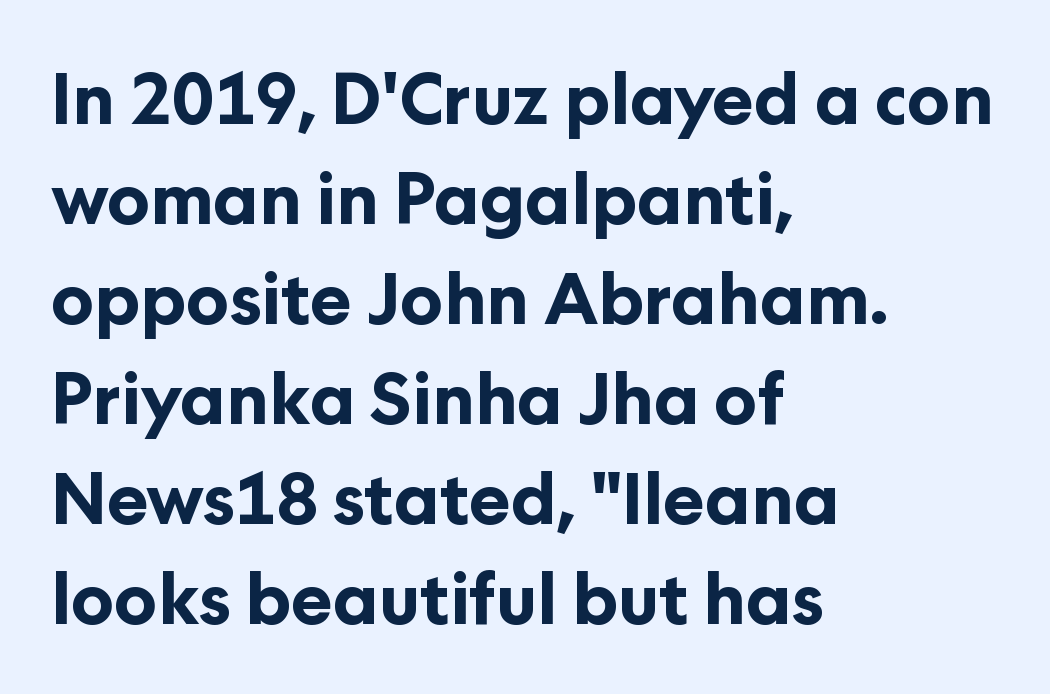
{"serif": "no", "italic": "no", "bold": "yes", "weight": "bold", "width": "normal", "stroke_contrast": "low", "x_height": "medium", "monospaced": "no", "underline": "no", "align": "left", "line_spacing": "normal", "line_spacing_ratio": 1.43, "letter_spacing": "normal", "letter_spacing_em": 0.0, "glyph_px": 70}
